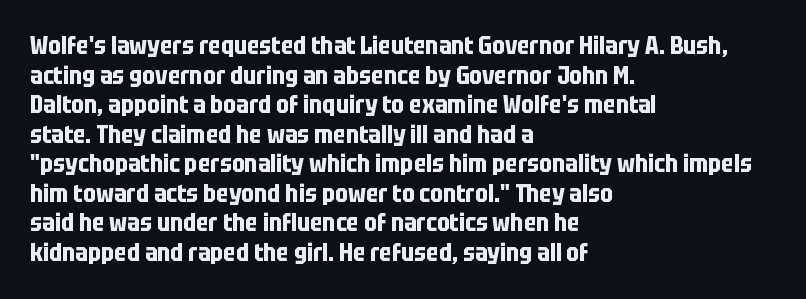
Q: Is the text bold? A: Yes.
Q: Is the text italic (slanted)? A: No, it is upright.
Q: Is the text underlined? A: No.
Q: How is the paragraph aligned? A: Left-aligned.
Q: Is the spacing between letters normal or unusually wide? A: Normal.
